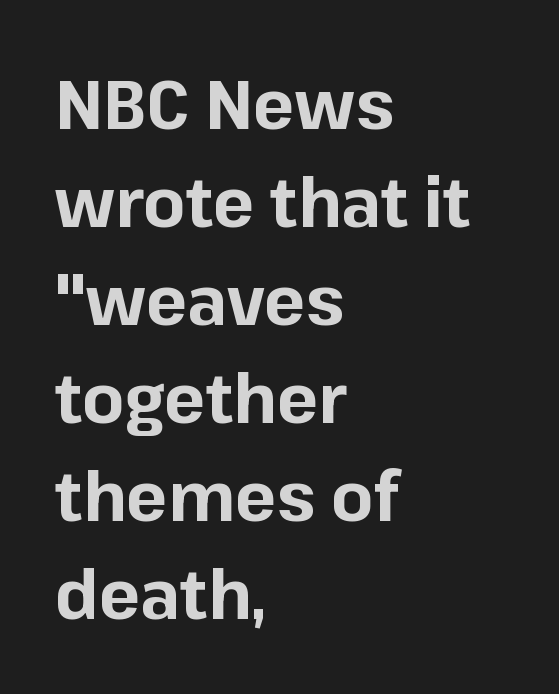
The image shows 69 px bold sans-serif type, upright; set left-aligned, normal line spacing (1.42x), normal letter spacing, not underlined; low stroke contrast and a medium x-height.
